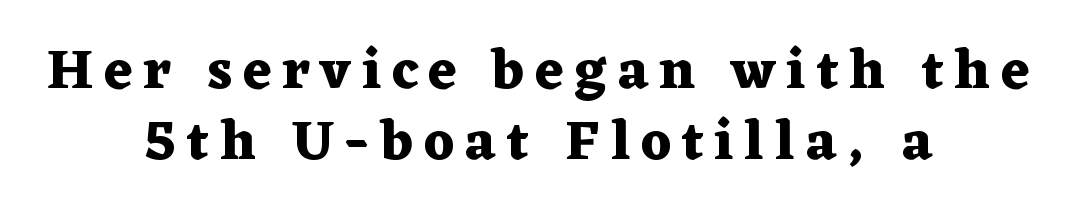
Posture: vertical. Quick note: interline space is typical. The designer went with a serif here, giving each stem small feet. Both edges are ragged and mirror each other, which tells us the setting is centered.
